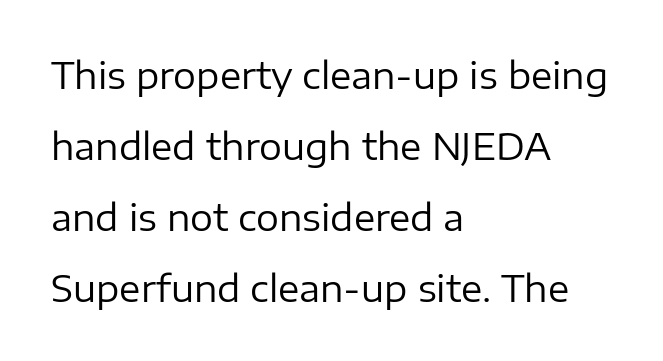
The image shows 36 px regular-weight sans-serif type, upright; set left-aligned, loose line spacing (1.97x), normal letter spacing, not underlined; low stroke contrast and a medium x-height.
